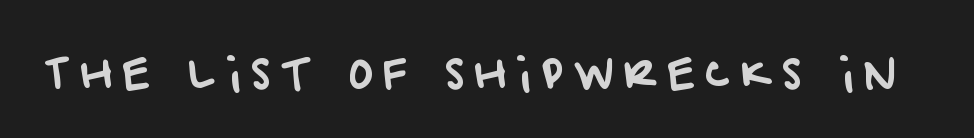
The image shows 41 px sans-serif type; set unusually wide letter spacing (+0.24 em), not underlined; low stroke contrast and a large x-height.
